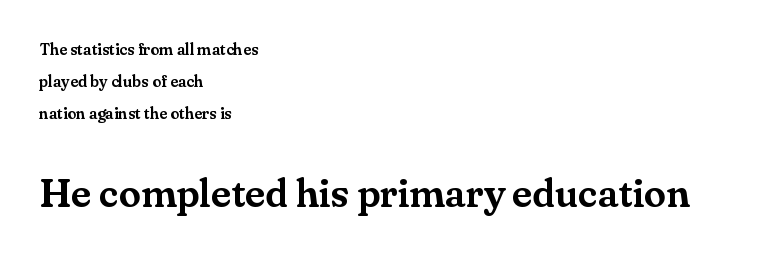
Q: Is the text italic (slanted)? A: No, it is upright.
Q: Is the typeface a serif or a sans-serif typeface? A: Serif.
Q: Is the text underlined? A: No.
Q: How is the paragraph aligned? A: Left-aligned.
Q: Is the spacing between letters normal or unusually wide? A: Normal.
Q: Is the spacing between lines tight, normal or loose? A: Loose.
Q: Which block of text is set in a larger size, the first (top) or the second (bottom)? A: The second (bottom) one.
Q: Width (condensed, normal, or wide)? A: Normal.
Q: Stroke contrast? A: Medium.
Q: x-height? A: Small.
Q: Monospaced? A: No.
